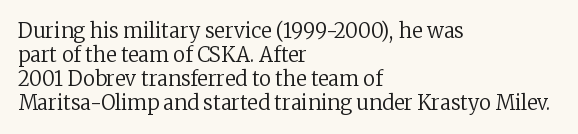
Descenders are the only things crossing below the line. Letters have the restrained weight of plain body copy at most. Where is the straight margin? On the left. Between one letter and the next there's only the usual sliver of space.
